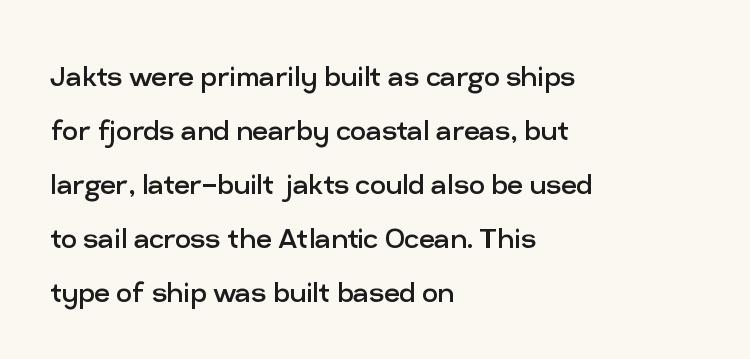
Q: Is the text bold? A: No.
Q: Is the text italic (slanted)? A: No, it is upright.
Q: Is the typeface a serif or a sans-serif typeface? A: Sans-serif.
Q: Is the text underlined? A: No.
Q: How is the paragraph aligned? A: Left-aligned.
Q: Is the spacing between letters normal or unusually wide? A: Normal.
Q: Is the spacing between lines tight, normal or loose? A: Normal.
Q: Width (condensed, normal, or wide)? A: Normal.
Q: Stroke contrast? A: Low.
Q: x-height? A: Medium.
Q: Monospaced? A: No.
